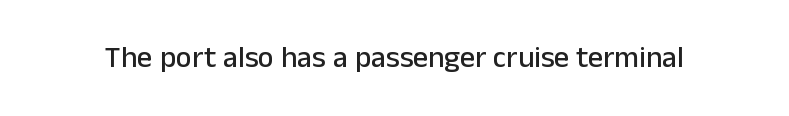
The image shows 30 px sans-serif type, upright; set normal letter spacing, not underlined; low stroke contrast and a medium x-height.
